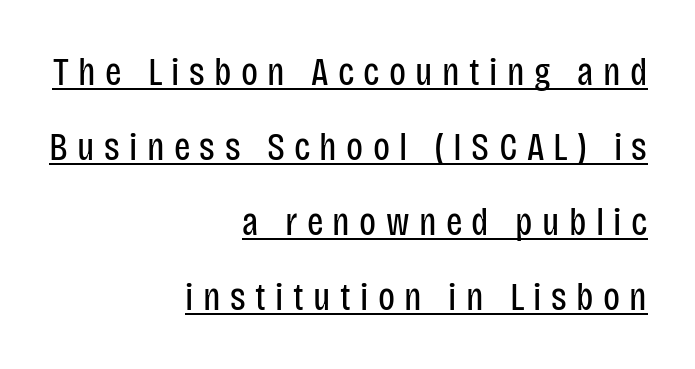
Each letter keeps its own natural width here, so spacing adapts to shape. The rag falls on the left side of this text block. Compared with a typical body face, this is equally light or lighter still. Is there much room between lines? Yes — plenty of vertical air separates them.
